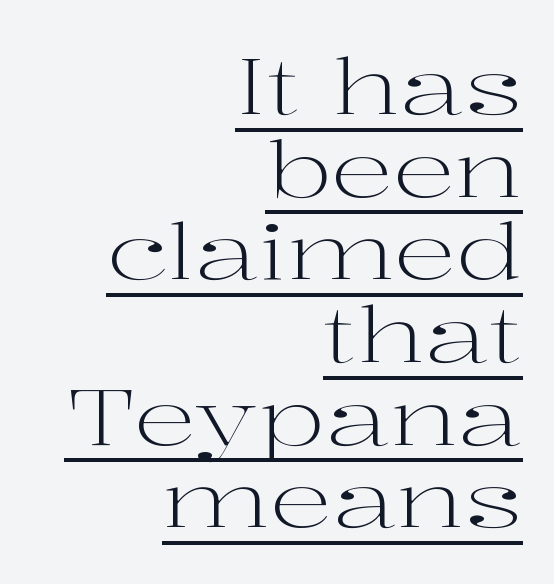
Q: Is the text bold? A: No.
Q: Is the text italic (slanted)? A: No, it is upright.
Q: Is the typeface a serif or a sans-serif typeface? A: Serif.
Q: Is the text underlined? A: Yes.
Q: How is the paragraph aligned? A: Right-aligned.
Q: Is the spacing between letters normal or unusually wide? A: Normal.
Q: Is the spacing between lines tight, normal or loose? A: Tight.
Q: Width (condensed, normal, or wide)? A: Wide.
Q: Stroke contrast? A: High.
Q: x-height? A: Medium.
Q: Monospaced? A: No.
